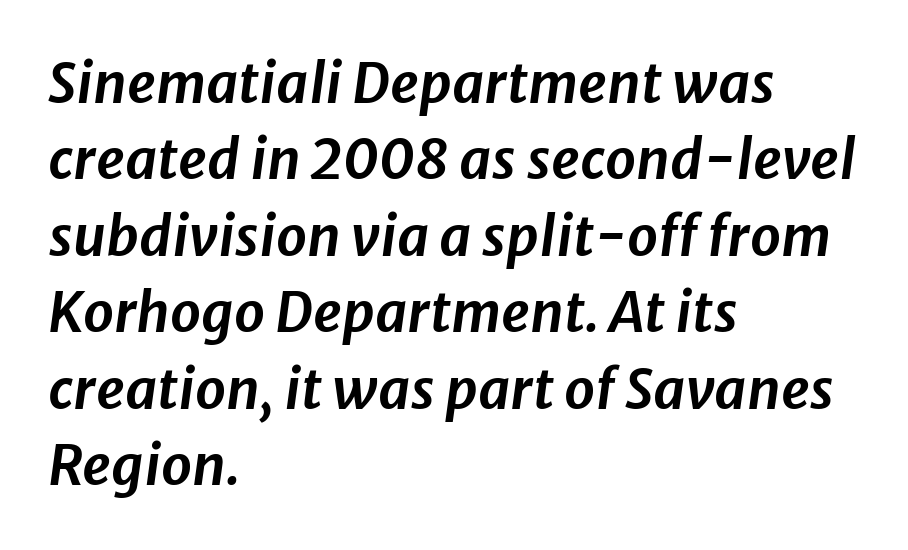
Q: Is the text italic (slanted)? A: Yes, it leans right by about 8 degrees.
Q: Is the text underlined? A: No.
Q: How is the paragraph aligned? A: Left-aligned.
Q: Is the spacing between letters normal or unusually wide? A: Normal.
Q: Is the spacing between lines tight, normal or loose? A: Normal.
Q: Width (condensed, normal, or wide)? A: Normal.
Q: Stroke contrast? A: Low.
Q: x-height? A: Medium.
Q: Monospaced? A: No.
